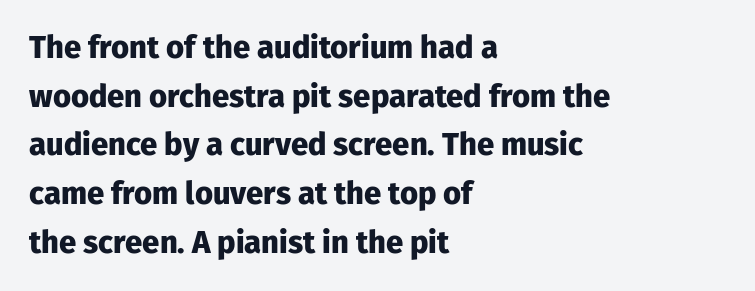
{"serif": "no", "italic": "no", "bold": "yes", "weight": "heavy", "width": "normal", "stroke_contrast": "low", "x_height": "medium", "monospaced": "no", "underline": "no", "align": "left", "line_spacing": "normal", "line_spacing_ratio": 1.57, "letter_spacing": "normal", "letter_spacing_em": 0.0, "glyph_px": 31}
